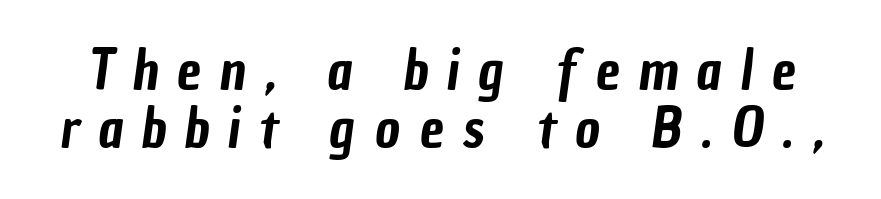
The zone under the glyphs is completely vacant. Here the designer chose a conventional face with non-uniform glyph widths. These lines have a slow, spaced-out rhythm from letter to letter. The glyphs in this specimen are sans serif. Vertical spacing — tight.
